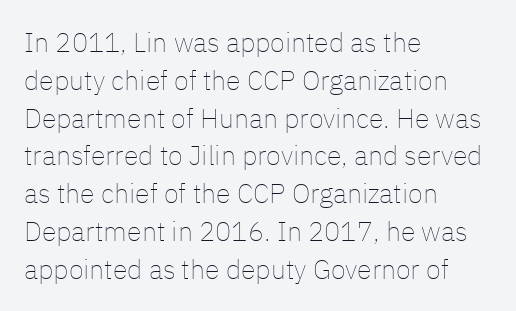
{"italic": "no", "bold": "no", "underline": "no", "align": "left", "line_spacing": "normal", "line_spacing_ratio": 1.4, "letter_spacing": "normal", "letter_spacing_em": 0.0, "glyph_px": 27}
